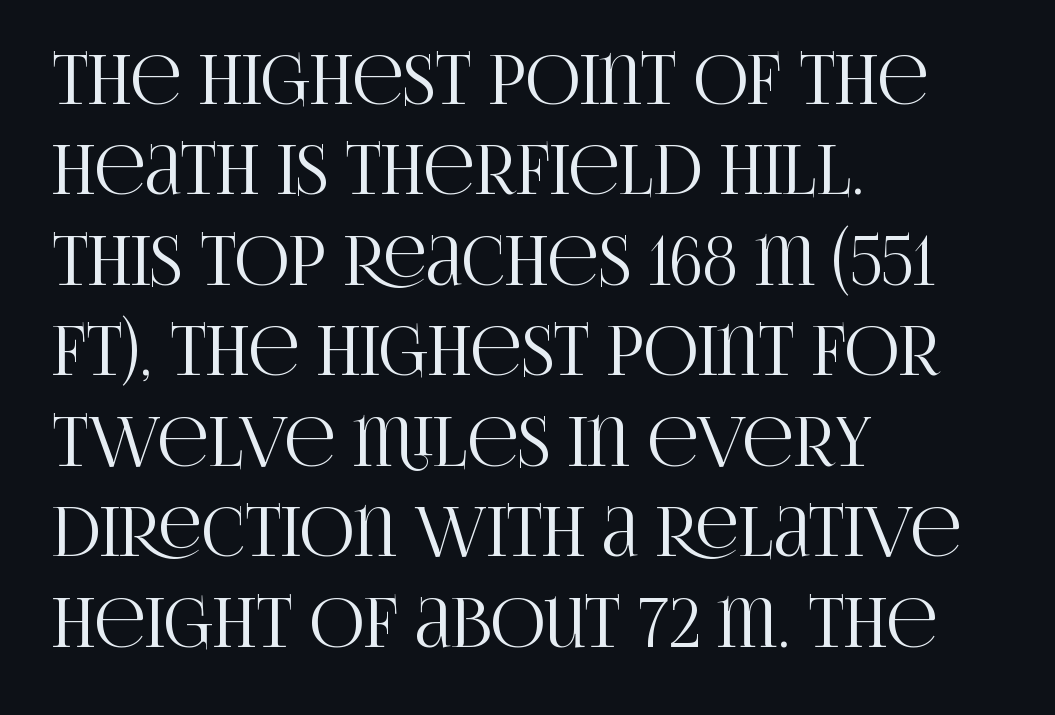
The image shows 67 px condensed serif type, upright; set left-aligned, normal line spacing (1.35x), normal letter spacing, not underlined; high stroke contrast and a large x-height.
